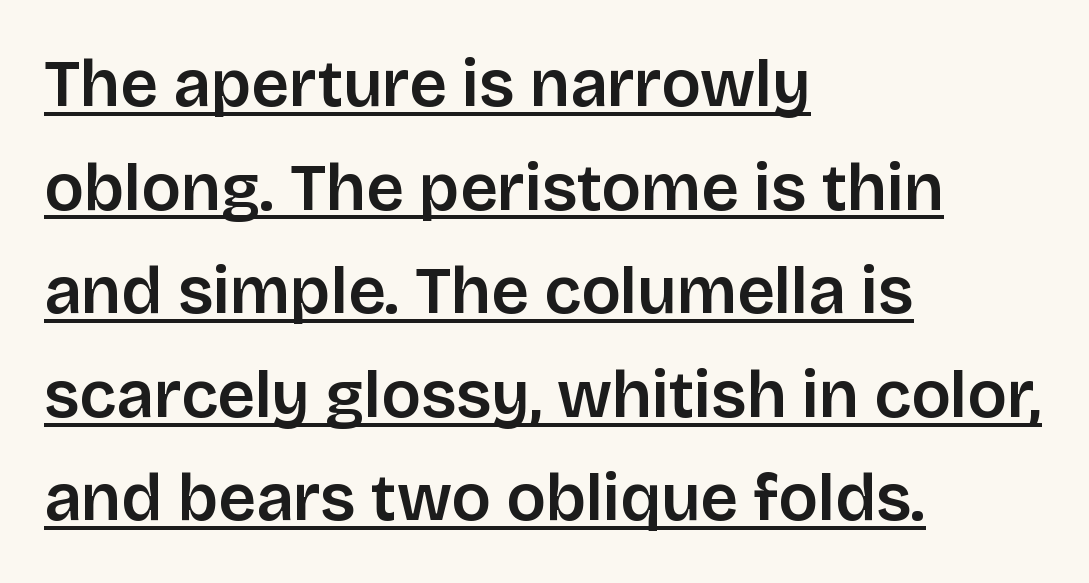
{"serif": "no", "italic": "no", "bold": "semi", "weight": "semibold", "width": "normal", "stroke_contrast": "low", "x_height": "large", "monospaced": "no", "underline": "yes", "align": "left", "line_spacing": "normal", "line_spacing_ratio": 1.57, "letter_spacing": "normal", "letter_spacing_em": 0.0, "glyph_px": 66}
